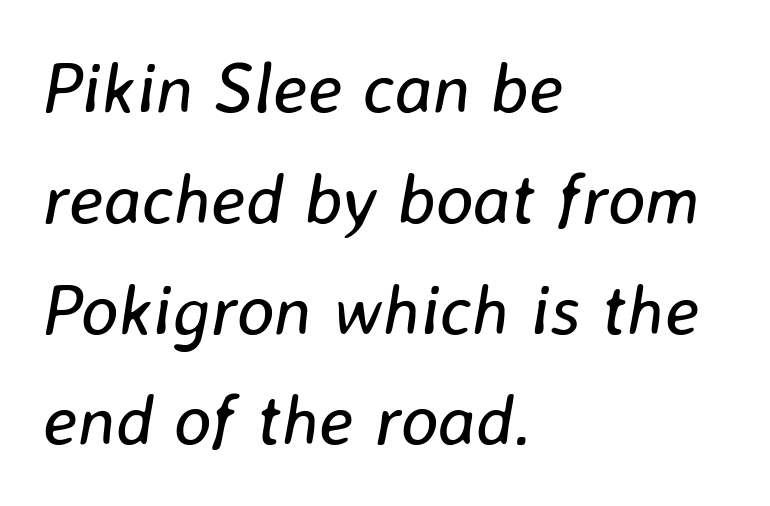
Alignment: flush left. Weight: regular or lighter. Here the glyphs are tracked normally, forming tight word shapes. The designer left line spacing at the default. Note the varied advance widths — an 'i' is clearly narrower than an 'm'. Underline: absent.
